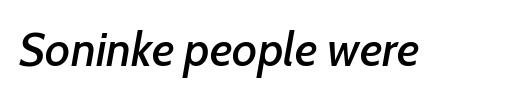
Q: Is the text italic (slanted)? A: Yes, it leans right by about 7 degrees.
Q: Is the text underlined? A: No.
Q: Is the spacing between letters normal or unusually wide? A: Normal.
Q: Width (condensed, normal, or wide)? A: Normal.
Q: Stroke contrast? A: Low.
Q: x-height? A: Medium.
Q: Monospaced? A: No.
